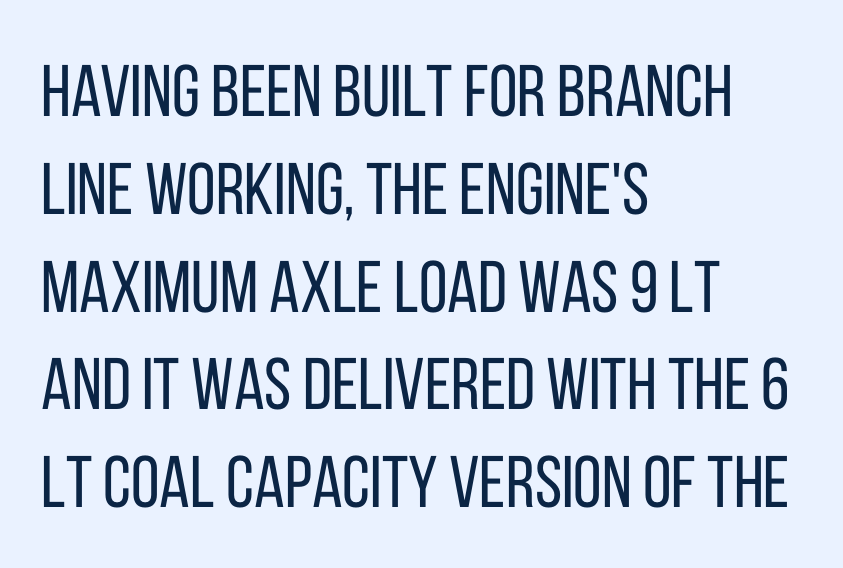
Q: Is the text bold? A: No.
Q: Is the text italic (slanted)? A: No, it is upright.
Q: Is the typeface a serif or a sans-serif typeface? A: Sans-serif.
Q: Is the text underlined? A: No.
Q: How is the paragraph aligned? A: Left-aligned.
Q: Is the spacing between letters normal or unusually wide? A: Normal.
Q: Is the spacing between lines tight, normal or loose? A: Normal.
Q: Width (condensed, normal, or wide)? A: Condensed.
Q: Stroke contrast? A: Low.
Q: x-height? A: Large.
Q: Monospaced? A: No.
